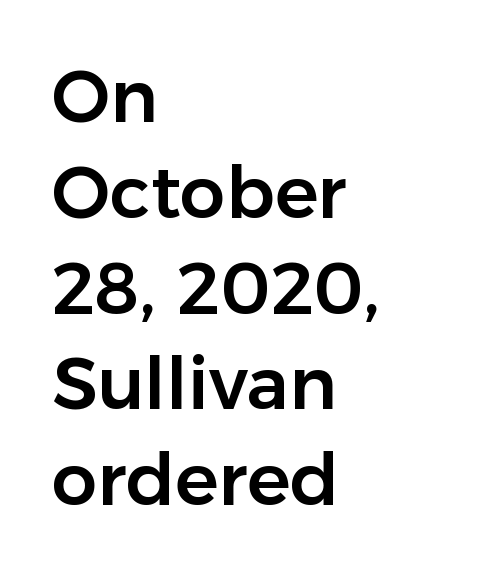
{"serif": "no", "italic": "no", "width": "normal", "stroke_contrast": "low", "x_height": "medium", "monospaced": "no", "underline": "no", "align": "left", "line_spacing": "normal", "line_spacing_ratio": 1.33, "letter_spacing": "normal", "letter_spacing_em": 0.0, "glyph_px": 72}
